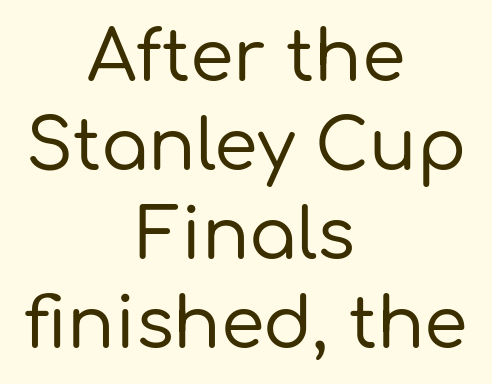
The image shows 70 px sans-serif type, upright; set centered, normal line spacing (1.27x), normal letter spacing, not underlined; low stroke contrast and a medium x-height.
